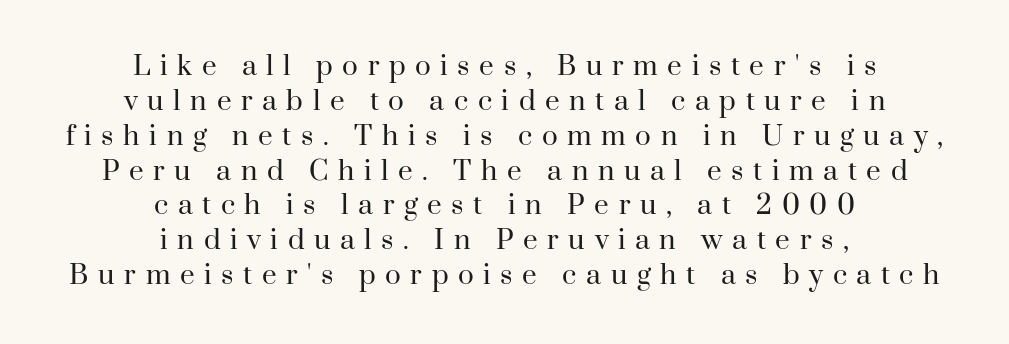
The image shows 26 px text type, upright; set centered, normal line spacing (1.34x), unusually wide letter spacing (+0.37 em), not underlined.
